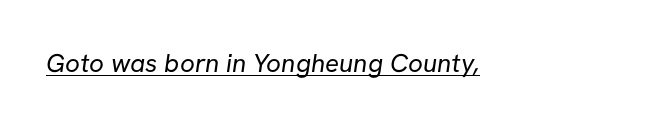
The image shows 26 px text type; set normal letter spacing, underlined.
